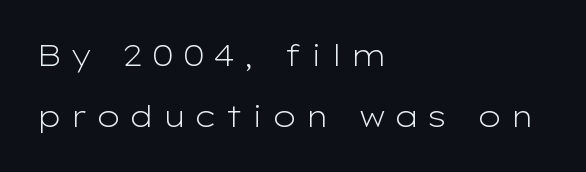
The image shows 30 px light, wide sans-serif type, upright; set left-aligned, loose line spacing (2.04x), unusually wide letter spacing (+0.28 em), not underlined; low stroke contrast and a medium x-height.
